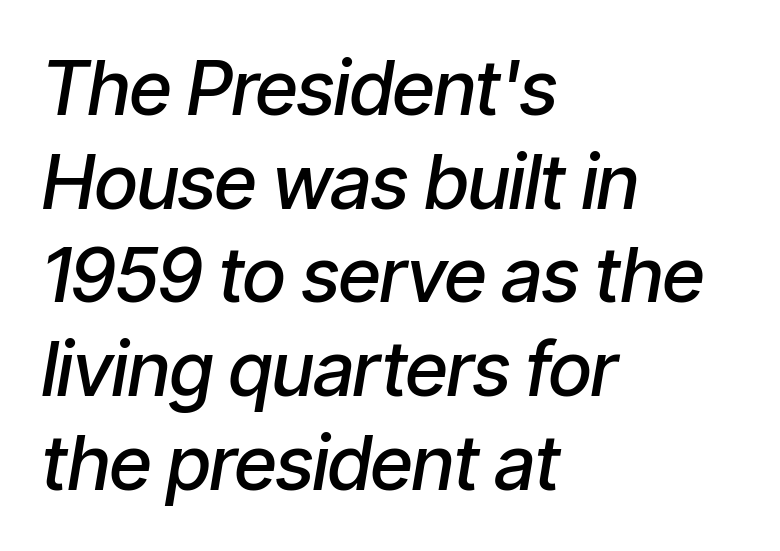
Q: Is the text bold? A: Semi-bold.
Q: Is the text italic (slanted)? A: Yes, it leans right by about 9 degrees.
Q: Is the text underlined? A: No.
Q: How is the paragraph aligned? A: Left-aligned.
Q: Is the spacing between letters normal or unusually wide? A: Normal.
Q: Is the spacing between lines tight, normal or loose? A: Normal.
Q: Width (condensed, normal, or wide)? A: Condensed.
Q: Stroke contrast? A: Low.
Q: x-height? A: Medium.
Q: Monospaced? A: No.
